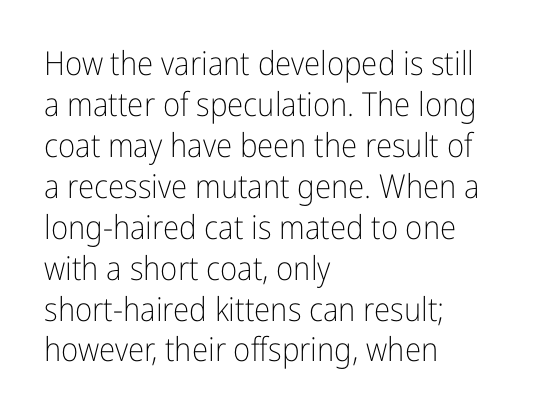
No chunkiness to these letters — they're not bold. These lines keep a tight, regular rhythm from letter to letter. The passage shown is not underscored anywhere. Every stem runs plumb, perpendicular to the baseline.
